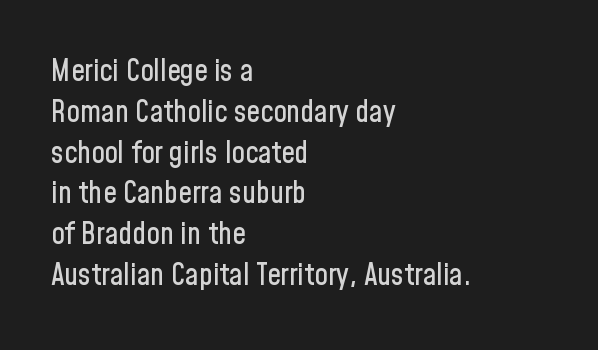
Q: Is the text italic (slanted)? A: No, it is upright.
Q: Is the typeface a serif or a sans-serif typeface? A: Sans-serif.
Q: Is the text underlined? A: No.
Q: How is the paragraph aligned? A: Left-aligned.
Q: Is the spacing between letters normal or unusually wide? A: Normal.
Q: Is the spacing between lines tight, normal or loose? A: Normal.
Q: Width (condensed, normal, or wide)? A: Condensed.
Q: Stroke contrast? A: Low.
Q: x-height? A: Medium.
Q: Monospaced? A: No.
